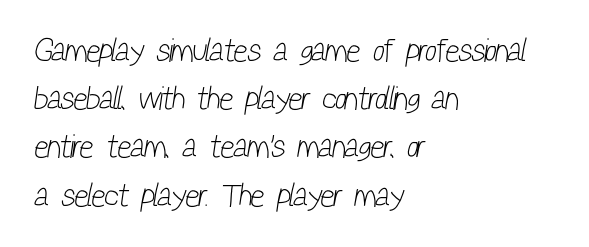
{"serif": "no", "bold": "no", "weight": "light", "width": "condensed", "stroke_contrast": "low", "x_height": "medium", "monospaced": "no", "underline": "no", "align": "left", "line_spacing": "normal", "line_spacing_ratio": 1.46, "letter_spacing": "normal", "letter_spacing_em": 0.0, "glyph_px": 33}
